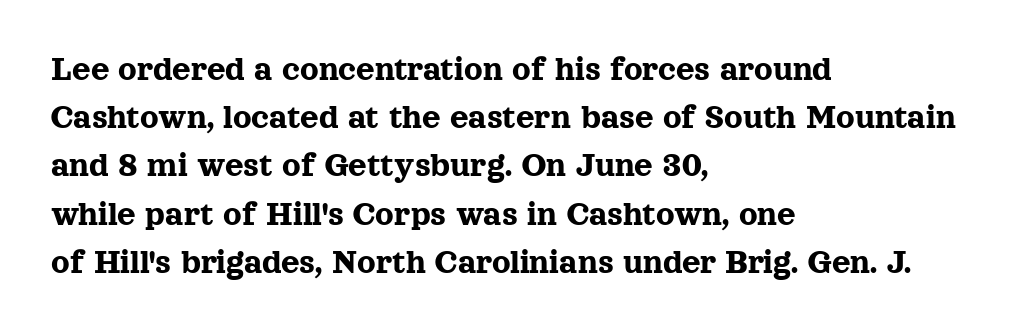
The typography opts for an upright posture over an oblique one. Varying glyph widths throughout — classic text-font behaviour. Summary of vertical rhythm: regular, with standard interline spacing. Is this a sans? No — the strokes have serifs. Does extra space separate the letters? No, they use regular spacing.
